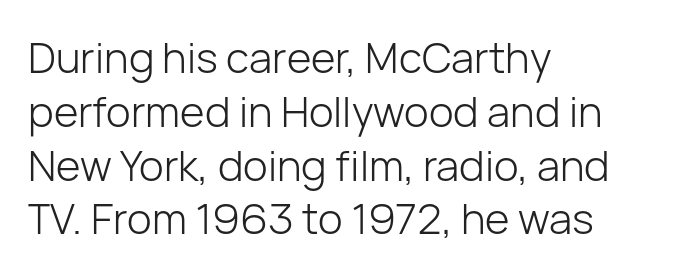
Q: Is the text bold? A: No.
Q: Is the text italic (slanted)? A: No, it is upright.
Q: Is the typeface a serif or a sans-serif typeface? A: Sans-serif.
Q: Is the text underlined? A: No.
Q: How is the paragraph aligned? A: Left-aligned.
Q: Is the spacing between letters normal or unusually wide? A: Normal.
Q: Is the spacing between lines tight, normal or loose? A: Normal.
Q: Width (condensed, normal, or wide)? A: Normal.
Q: Stroke contrast? A: Low.
Q: x-height? A: Medium.
Q: Monospaced? A: No.
